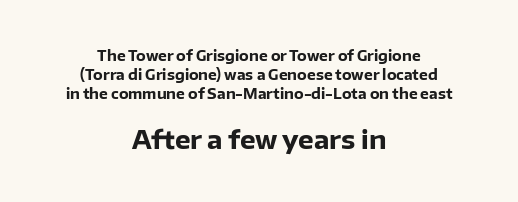
A clean baseline with only descenders dipping below it. This is the regular roman posture of the typeface. These lines sit exactly where default settings would place them. Spacing between characters is what you'd get straight out of the box.
